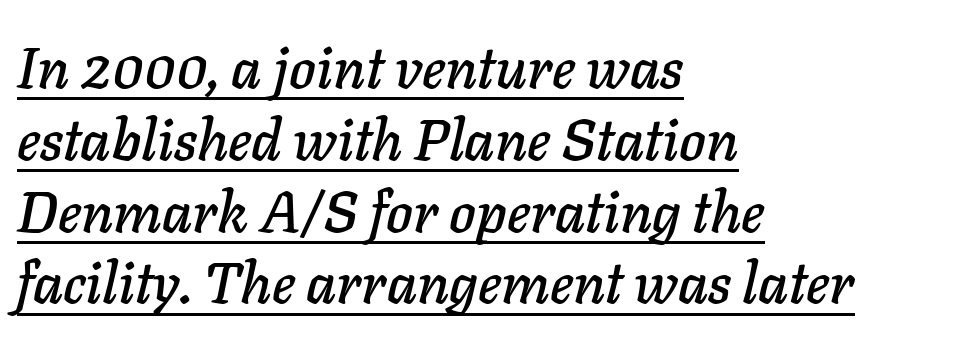
{"italic": "yes", "lean": "right", "slant_degrees": 11, "width": "normal", "stroke_contrast": "low", "x_height": "medium", "monospaced": "no", "underline": "yes", "align": "left", "line_spacing": "normal", "line_spacing_ratio": 1.26, "letter_spacing": "normal", "letter_spacing_em": 0.0, "glyph_px": 57}
